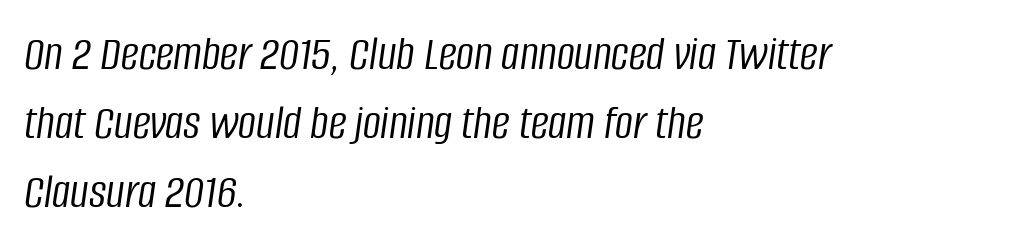
The image shows 50 px light, condensed type, italic (leaning right); set left-aligned, normal line spacing (1.38x), normal letter spacing, not underlined; low stroke contrast and a large x-height.
